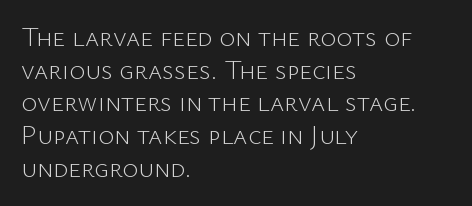
What stands out about the letter spacing? Nothing — it is the standard amount. This is not heavy type; no bold has been used. Just letters on the line, the space beneath them empty. Notice how the stems are strictly vertical — no italics here. This rendering uses left alignment, leaving the right contour irregular.
